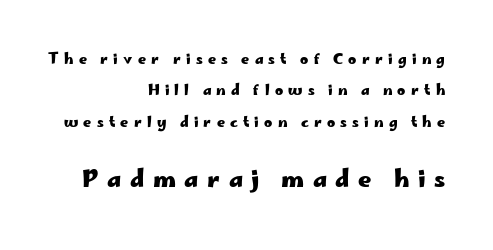
{"italic": "no", "bold": "yes", "underline": "no", "align": "right", "line_spacing": "loose", "line_spacing_ratio": 2.25, "letter_spacing": "wide", "letter_spacing_em": 0.37, "larger_block": "second", "size_ratio": 1.64, "glyph_px": 23}
